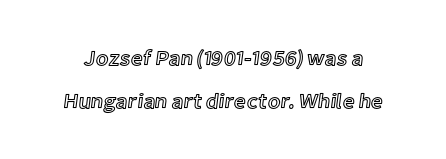
Q: Is the text italic (slanted)? A: Yes.
Q: Is the text underlined? A: No.
Q: Is the spacing between letters normal or unusually wide? A: Normal.
Q: Is the spacing between lines tight, normal or loose? A: Loose.
